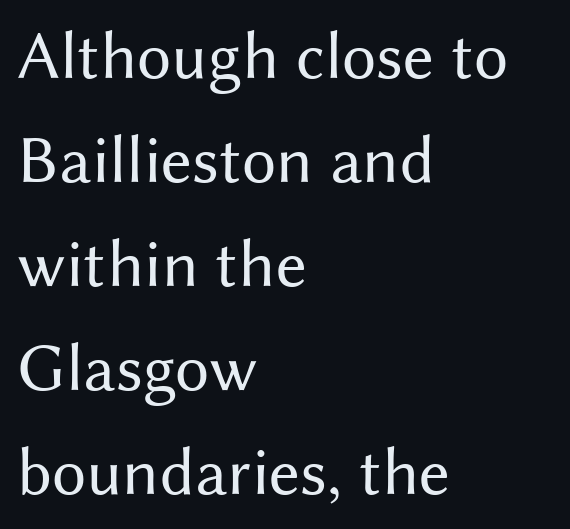
Is this a fixed-width face? No — the glyphs have proportional, varying widths. No extra tracking has been applied to these lines. If you measured baseline to baseline, you'd find a middling distance. Posture: straight, roman, zero tilt. Each letter's strokes conclude bluntly, with no projecting serifs. A bare baseline throughout the passage.
